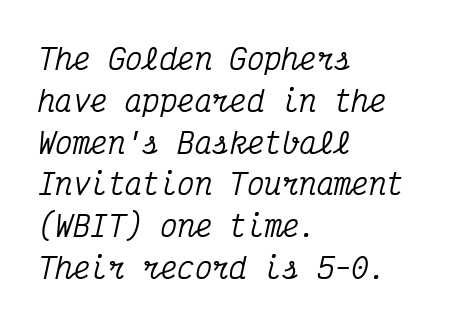
Q: Is the text italic (slanted)? A: Yes, it leans right by about 12 degrees.
Q: Is the typeface a serif or a sans-serif typeface? A: Serif.
Q: Is the text underlined? A: No.
Q: How is the paragraph aligned? A: Left-aligned.
Q: Is the spacing between letters normal or unusually wide? A: Normal.
Q: Is the spacing between lines tight, normal or loose? A: Normal.
Q: Width (condensed, normal, or wide)? A: Condensed.
Q: Stroke contrast? A: Medium.
Q: x-height? A: Medium.
Q: Monospaced? A: Yes.
